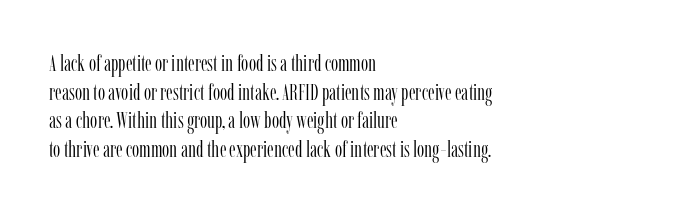
The image shows 23 px text type, upright; set left-aligned, line spacing 1.24x, normal letter spacing, not underlined.
